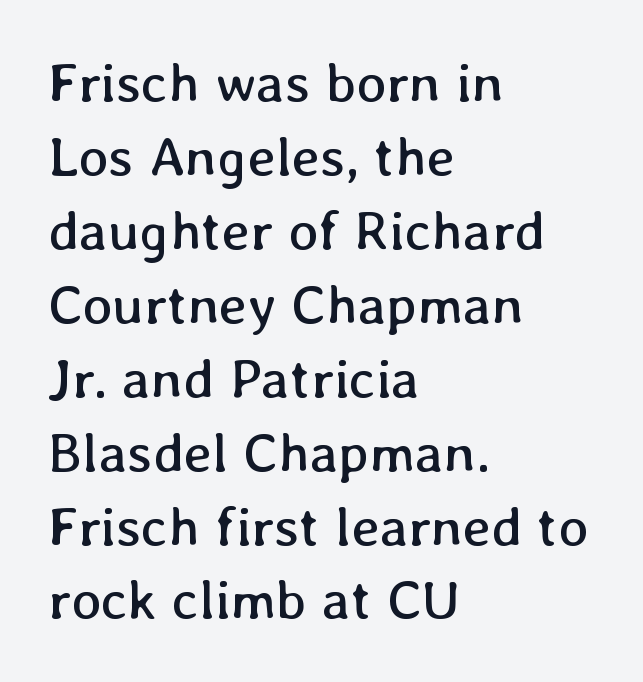
The image shows 56 px regular-weight type, upright; set left-aligned, normal line spacing (1.32x), normal letter spacing, not underlined; low stroke contrast and a medium x-height.
